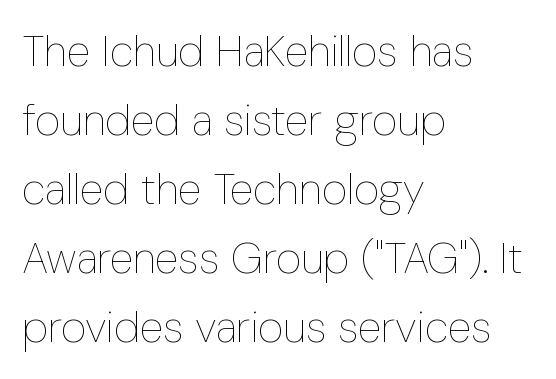
{"italic": "no", "bold": "no", "weight": "thin", "width": "condensed", "stroke_contrast": "low", "x_height": "medium", "monospaced": "no", "underline": "no", "align": "left", "line_spacing": "normal", "line_spacing_ratio": 1.57, "letter_spacing": "normal", "letter_spacing_em": 0.0, "glyph_px": 44}
